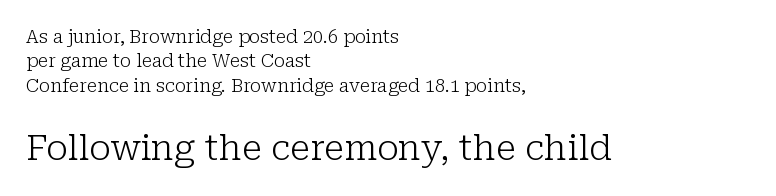
{"serif": "yes", "italic": "no", "bold": "no", "weight": "light", "width": "normal", "stroke_contrast": "low", "x_height": "medium", "monospaced": "no", "underline": "no", "align": "left", "line_spacing": "normal", "line_spacing_ratio": 1.36, "letter_spacing": "normal", "letter_spacing_em": 0.0, "larger_block": "second", "size_ratio": 1.94, "glyph_px": 35}
